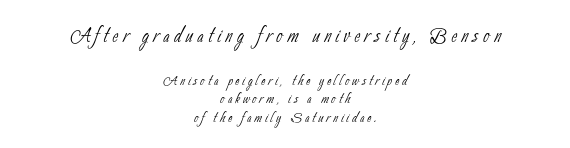
Character size in the leading block exceeds that of the trailing block. Check where the strokes stop: nothing finishes them off — pure sans. Clear beneath every line of the passage. Line starts and ends both wander, symmetrically. A typesetter would call this proportional, since set widths differ per character.
